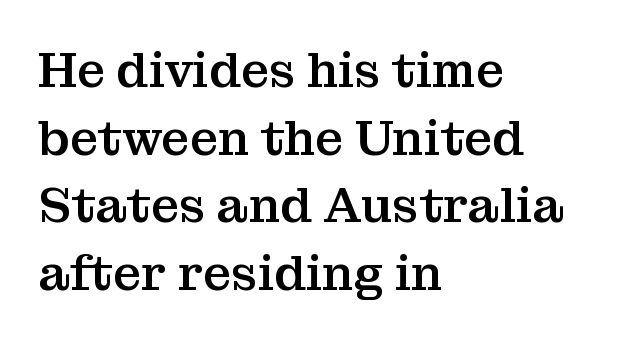
The image shows 49 px serif type, upright; set left-aligned, normal line spacing (1.38x), normal letter spacing, not underlined; medium stroke contrast and a medium x-height.
